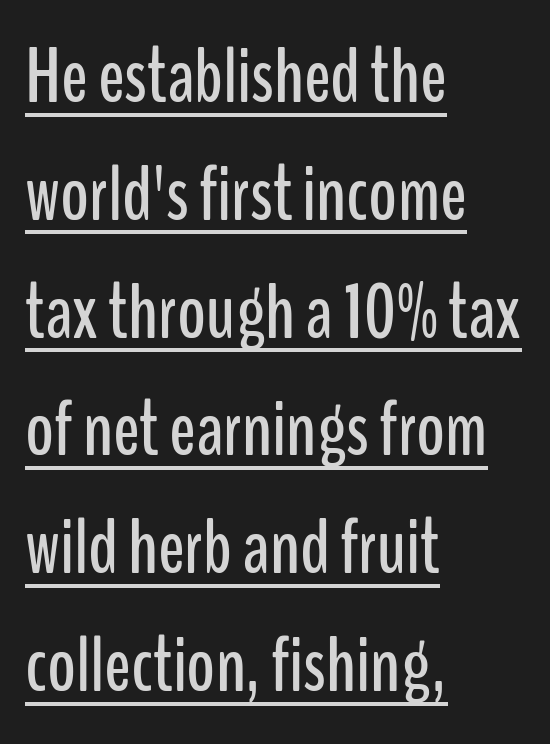
Q: Is the text italic (slanted)? A: No, it is upright.
Q: Is the typeface a serif or a sans-serif typeface? A: Sans-serif.
Q: Is the text underlined? A: Yes.
Q: How is the paragraph aligned? A: Left-aligned.
Q: Is the spacing between letters normal or unusually wide? A: Normal.
Q: Is the spacing between lines tight, normal or loose? A: Normal.
Q: Width (condensed, normal, or wide)? A: Condensed.
Q: Stroke contrast? A: Low.
Q: x-height? A: Medium.
Q: Monospaced? A: No.
